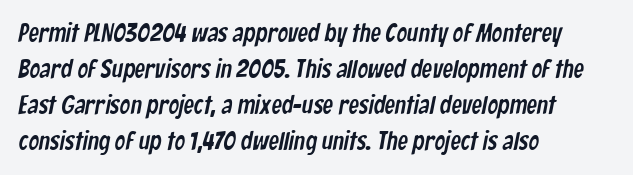
Q: Is the text underlined? A: No.
Q: How is the paragraph aligned? A: Left-aligned.
Q: Is the spacing between letters normal or unusually wide? A: Normal.
Q: Is the spacing between lines tight, normal or loose? A: Normal.
